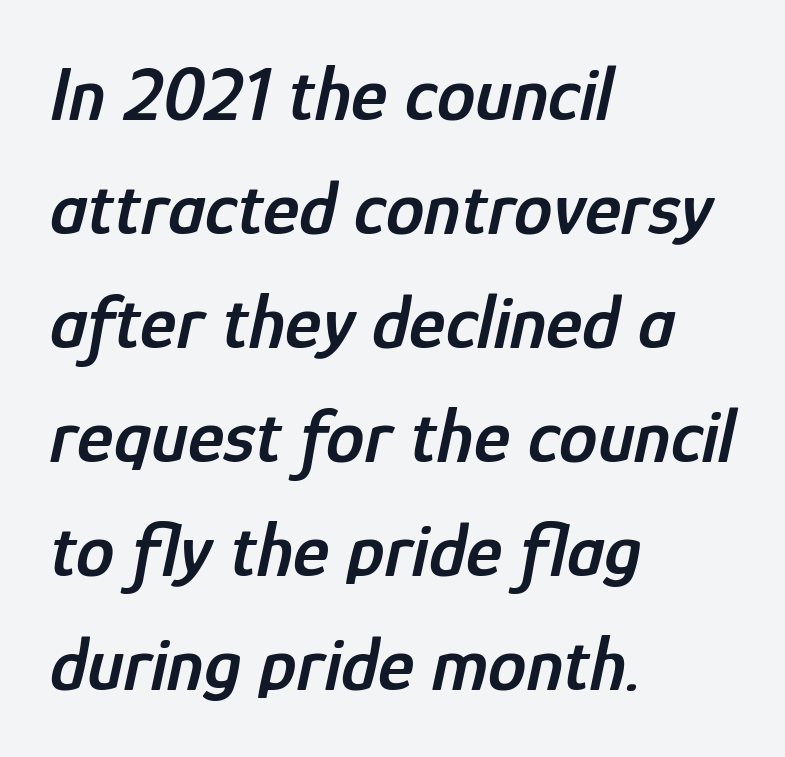
Q: Is the text bold? A: Semi-bold.
Q: Is the text italic (slanted)? A: Yes, it leans right by about 12 degrees.
Q: Is the text underlined? A: No.
Q: How is the paragraph aligned? A: Left-aligned.
Q: Is the spacing between letters normal or unusually wide? A: Normal.
Q: Is the spacing between lines tight, normal or loose? A: Normal.
Q: Width (condensed, normal, or wide)? A: Condensed.
Q: Stroke contrast? A: Low.
Q: x-height? A: Medium.
Q: Monospaced? A: No.
